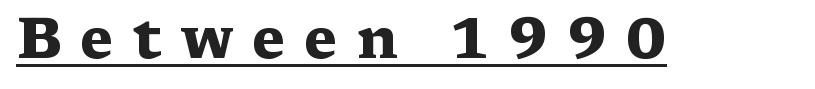
This sample has the flowing, uneven cadence of proportional lettering. Heft: maximum for text — a bold. The typeface chosen for these lines features serifs. If you drew a line through each stem, it would be perfectly vertical.
